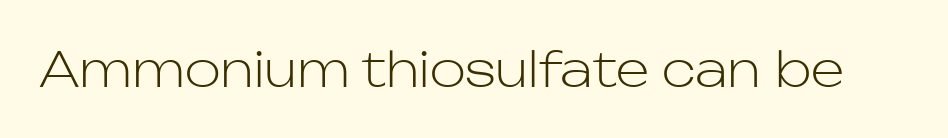
There is no visible air inserted between adjacent glyphs. The face used here is a sans, in the tradition of grotesques and geometrics. The letters advance in unequal steps, a hallmark of proportional type. Clear beneath every line of the passage.
